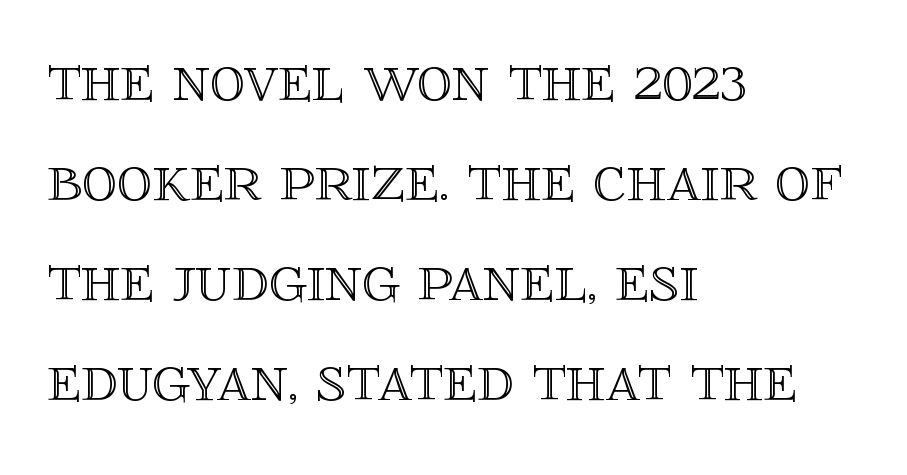
The image shows 70 px text type, upright; set left-aligned, normal line spacing (1.43x), normal letter spacing, not underlined; a large x-height.
